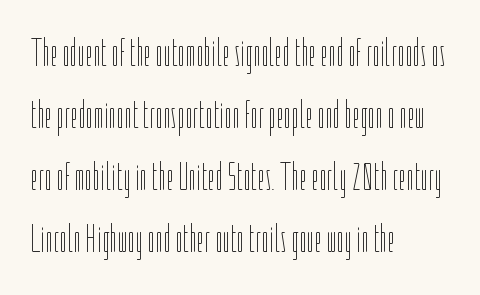
{"italic": "no", "bold": "no", "weight": "thin", "width": "condensed", "stroke_contrast": "low", "x_height": "medium", "monospaced": "no", "underline": "no", "align": "left", "line_spacing": "normal", "line_spacing_ratio": 1.59, "letter_spacing": "normal", "letter_spacing_em": 0.0, "glyph_px": 39}
